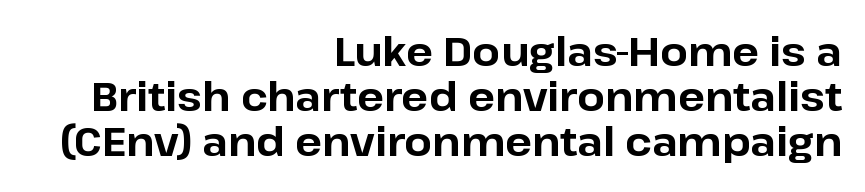
Q: Is the text bold? A: Yes.
Q: Is the text italic (slanted)? A: No, it is upright.
Q: Is the typeface a serif or a sans-serif typeface? A: Sans-serif.
Q: Is the text underlined? A: No.
Q: How is the paragraph aligned? A: Right-aligned.
Q: Is the spacing between letters normal or unusually wide? A: Normal.
Q: Is the spacing between lines tight, normal or loose? A: Tight.
Q: Width (condensed, normal, or wide)? A: Normal.
Q: Stroke contrast? A: Low.
Q: x-height? A: Medium.
Q: Monospaced? A: No.
